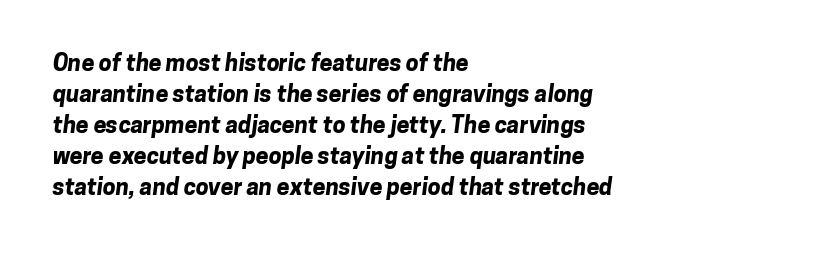
{"bold": "yes", "underline": "no", "align": "left", "line_spacing": "normal", "line_spacing_ratio": 1.35, "letter_spacing": "normal", "letter_spacing_em": 0.0, "glyph_px": 23}
